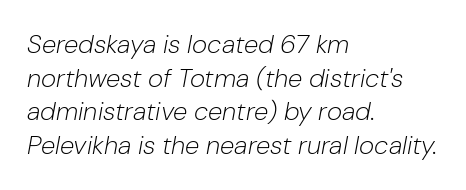
The image shows 26 px text type, italic (leaning right); set left-aligned, normal line spacing (1.29x), normal letter spacing, not underlined.
